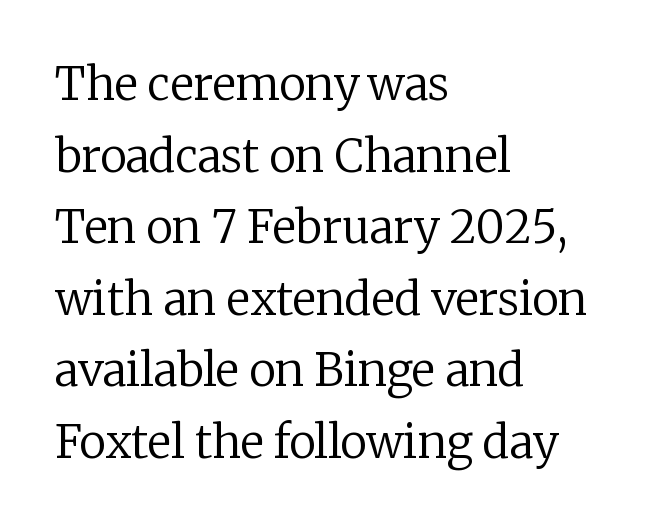
Q: Is the text bold? A: No.
Q: Is the text italic (slanted)? A: No, it is upright.
Q: Is the typeface a serif or a sans-serif typeface? A: Serif.
Q: Is the text underlined? A: No.
Q: How is the paragraph aligned? A: Left-aligned.
Q: Is the spacing between letters normal or unusually wide? A: Normal.
Q: Is the spacing between lines tight, normal or loose? A: Normal.
Q: Width (condensed, normal, or wide)? A: Normal.
Q: Stroke contrast? A: Low.
Q: x-height? A: Medium.
Q: Monospaced? A: No.
